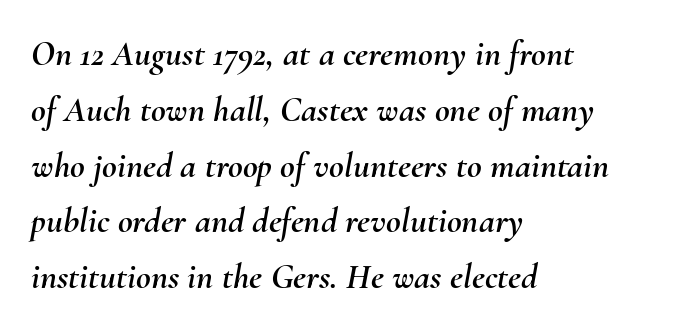
Q: Is the text italic (slanted)? A: Yes, it leans right by about 10 degrees.
Q: Is the text underlined? A: No.
Q: How is the paragraph aligned? A: Left-aligned.
Q: Is the spacing between letters normal or unusually wide? A: Normal.
Q: Is the spacing between lines tight, normal or loose? A: Normal.
Q: Width (condensed, normal, or wide)? A: Normal.
Q: Stroke contrast? A: Medium.
Q: x-height? A: Small.
Q: Monospaced? A: No.
